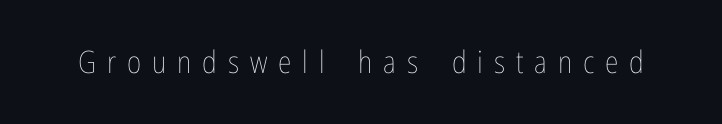
The image shows 31 px thin, condensed type, upright; set unusually wide letter spacing (+0.35 em), not underlined; low stroke contrast and a medium x-height.
